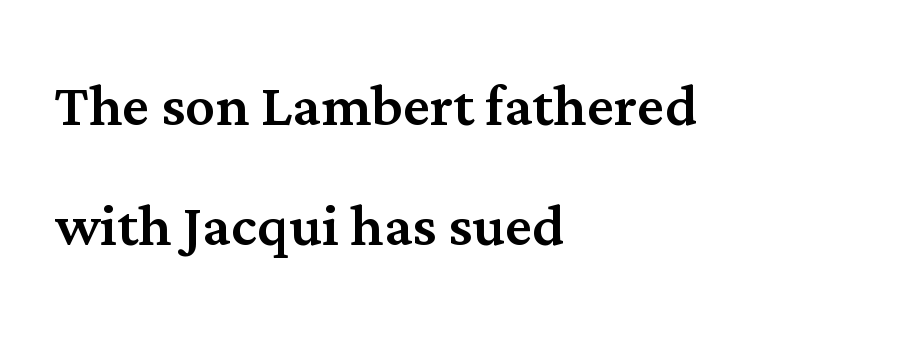
Q: Is the text italic (slanted)? A: No, it is upright.
Q: Is the typeface a serif or a sans-serif typeface? A: Serif.
Q: Is the text underlined? A: No.
Q: How is the paragraph aligned? A: Left-aligned.
Q: Is the spacing between letters normal or unusually wide? A: Normal.
Q: Is the spacing between lines tight, normal or loose? A: Normal.
Q: Width (condensed, normal, or wide)? A: Normal.
Q: Stroke contrast? A: Medium.
Q: x-height? A: Medium.
Q: Monospaced? A: No.
